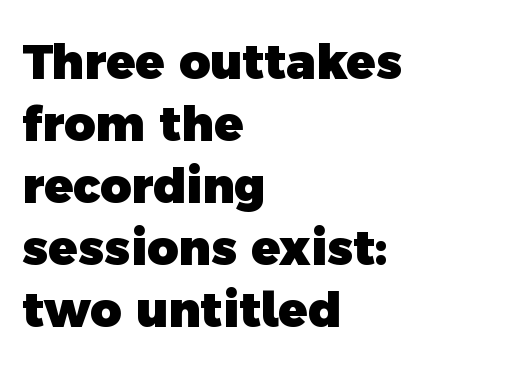
Q: Is the text bold? A: Yes.
Q: Is the typeface a serif or a sans-serif typeface? A: Sans-serif.
Q: Is the text underlined? A: No.
Q: How is the paragraph aligned? A: Left-aligned.
Q: Is the spacing between letters normal or unusually wide? A: Normal.
Q: Is the spacing between lines tight, normal or loose? A: Normal.
Q: Width (condensed, normal, or wide)? A: Normal.
Q: x-height? A: Medium.
Q: Monospaced? A: No.
